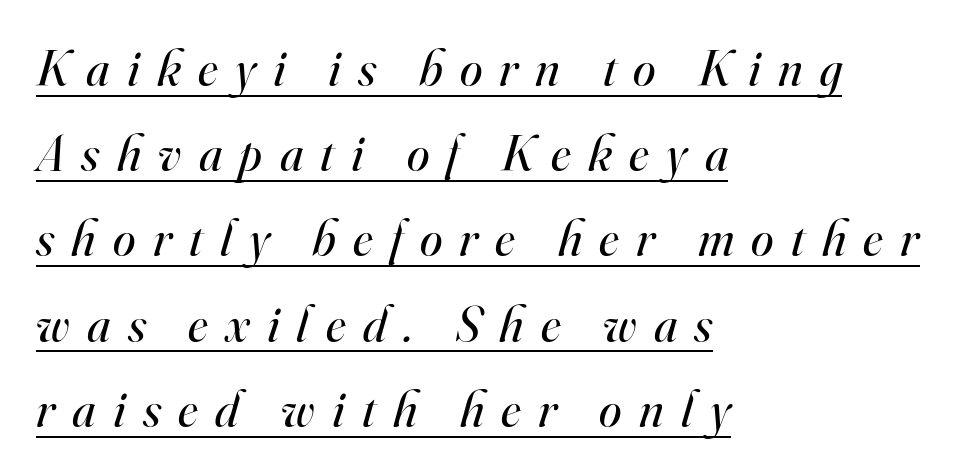
The image shows 51 px regular-weight serif type, italic (leaning right); set left-aligned, normal line spacing (1.67x), unusually wide letter spacing (+0.34 em), underlined; high stroke contrast and a small x-height.
